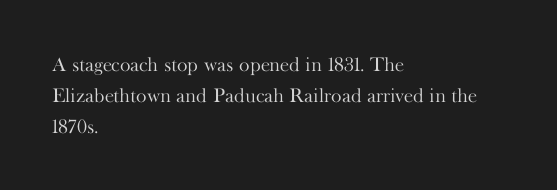
{"italic": "no", "bold": "no", "underline": "no", "align": "left", "line_spacing": "normal", "line_spacing_ratio": 1.55, "letter_spacing": "normal", "letter_spacing_em": 0.0, "glyph_px": 20}
